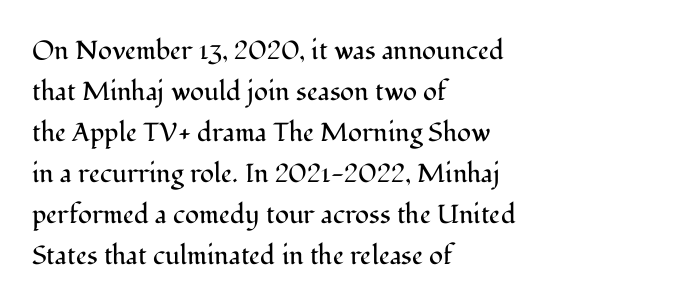
Q: Is the text bold? A: No.
Q: Is the text italic (slanted)? A: No, it is upright.
Q: Is the text underlined? A: No.
Q: How is the paragraph aligned? A: Left-aligned.
Q: Is the spacing between letters normal or unusually wide? A: Normal.
Q: Is the spacing between lines tight, normal or loose? A: Normal.
